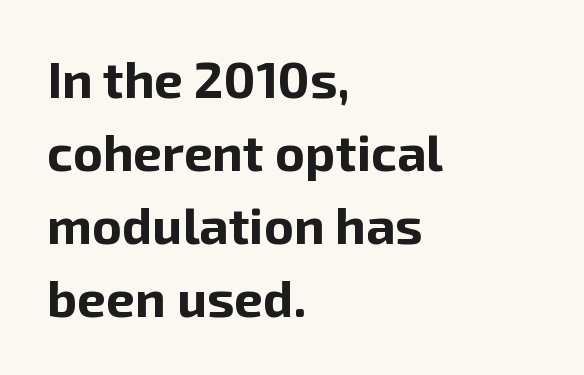
Q: Is the text bold? A: Yes.
Q: Is the text italic (slanted)? A: No, it is upright.
Q: Is the typeface a serif or a sans-serif typeface? A: Sans-serif.
Q: Is the text underlined? A: No.
Q: How is the paragraph aligned? A: Left-aligned.
Q: Is the spacing between letters normal or unusually wide? A: Normal.
Q: Is the spacing between lines tight, normal or loose? A: Normal.
Q: Width (condensed, normal, or wide)? A: Normal.
Q: Stroke contrast? A: Low.
Q: x-height? A: Medium.
Q: Monospaced? A: No.
